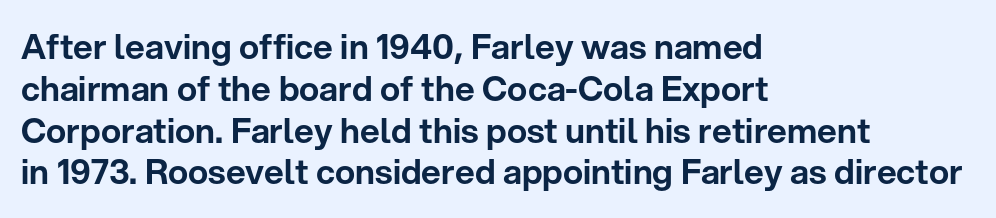
Q: Is the text italic (slanted)? A: No, it is upright.
Q: Is the typeface a serif or a sans-serif typeface? A: Sans-serif.
Q: Is the text underlined? A: No.
Q: How is the paragraph aligned? A: Left-aligned.
Q: Is the spacing between letters normal or unusually wide? A: Normal.
Q: Width (condensed, normal, or wide)? A: Normal.
Q: Stroke contrast? A: Low.
Q: x-height? A: Medium.
Q: Monospaced? A: No.
